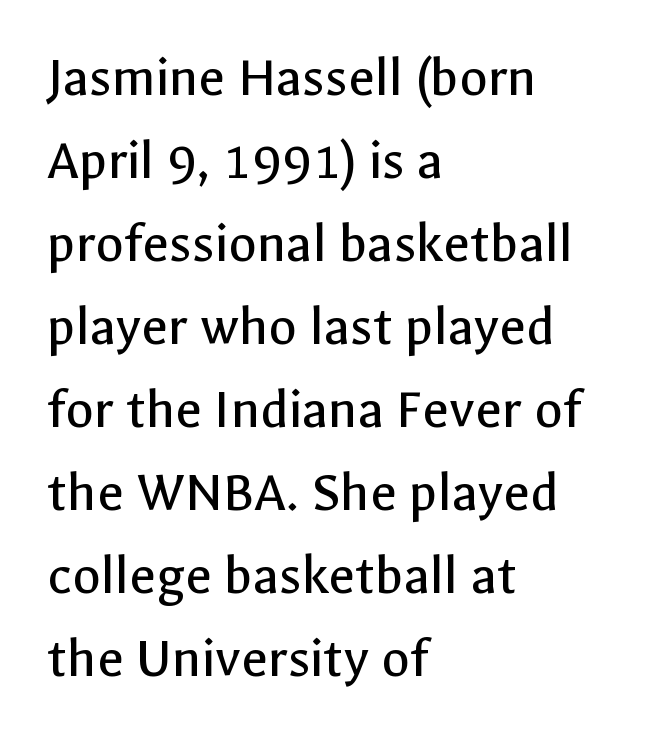
{"serif": "no", "italic": "no", "bold": "no", "weight": "regular", "width": "normal", "x_height": "medium", "monospaced": "no", "underline": "no", "align": "left", "line_spacing": "normal", "line_spacing_ratio": 1.43, "letter_spacing": "normal", "letter_spacing_em": 0.0, "glyph_px": 58}
